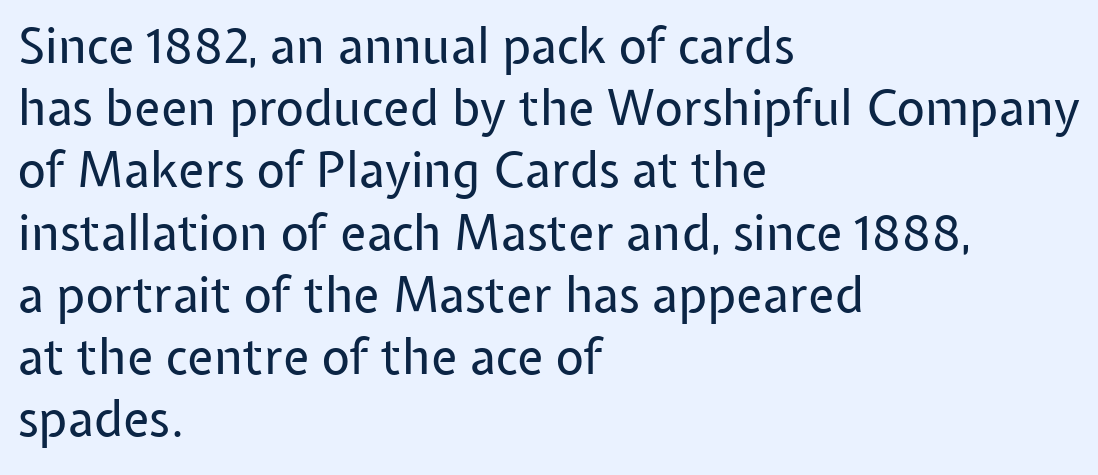
The image shows 49 px regular-weight sans-serif type, upright; set left-aligned, normal line spacing (1.27x), normal letter spacing, not underlined; low stroke contrast and a medium x-height.
